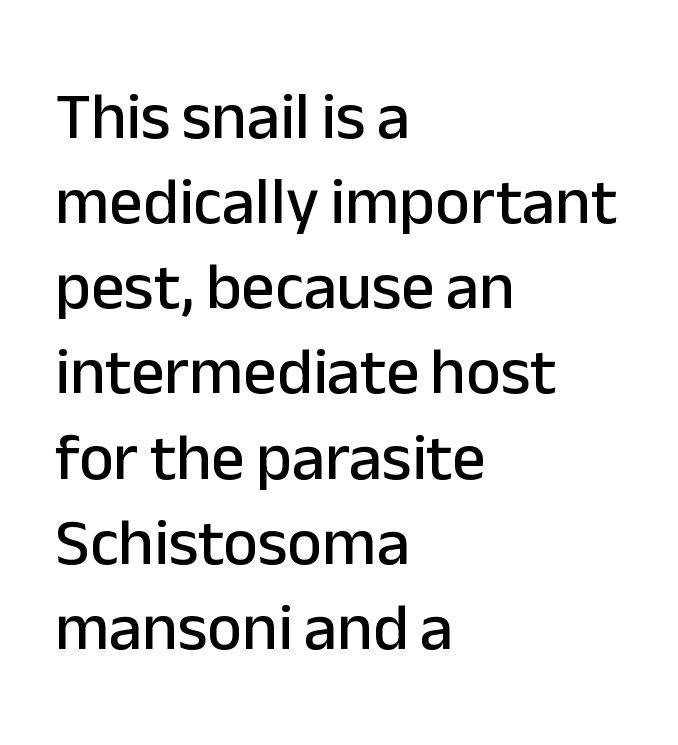
{"serif": "no", "italic": "no", "width": "normal", "stroke_contrast": "low", "x_height": "medium", "monospaced": "no", "underline": "no", "align": "left", "line_spacing": "normal", "line_spacing_ratio": 1.29, "letter_spacing": "normal", "letter_spacing_em": 0.0, "glyph_px": 66}
